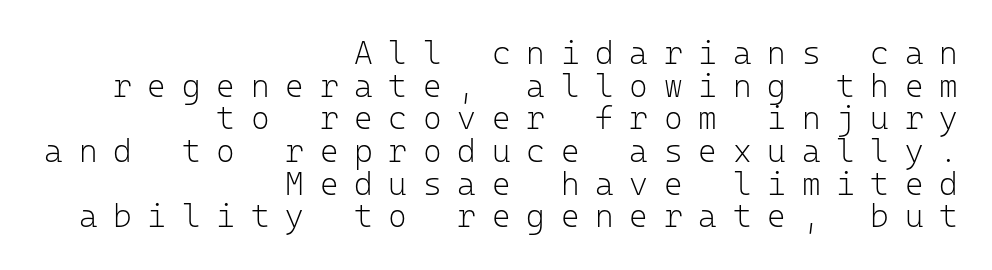
The weight would be labelled regular, book, light, or lighter still. No italicization has been applied; the sample stays upright. The passage shown is typed in a monospace face where columns stay perfectly aligned. The zone under the glyphs is completely vacant. Stroke terminals: plain, sans-serif. The vertical gap from one line to the next is small.
